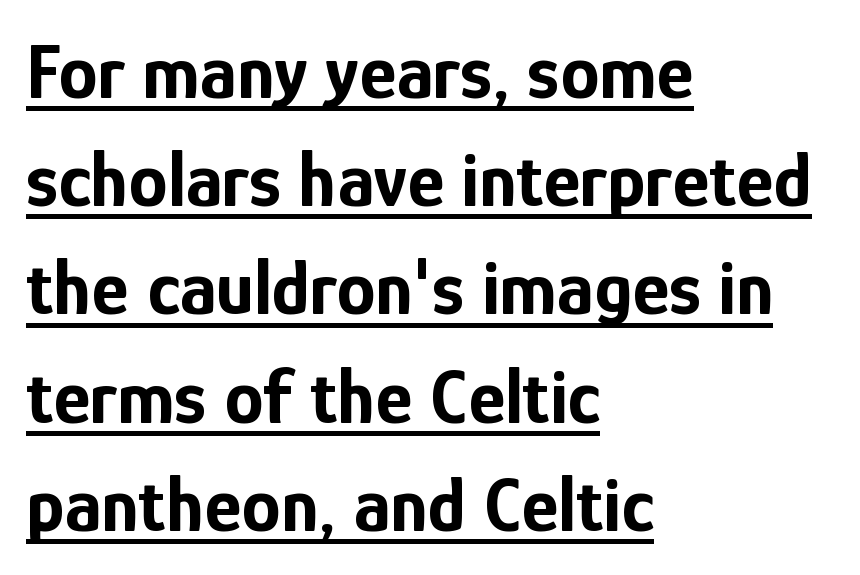
The image shows 79 px bold, condensed sans-serif type, upright; set left-aligned, normal line spacing (1.37x), normal letter spacing, underlined; low stroke contrast and a medium x-height.
